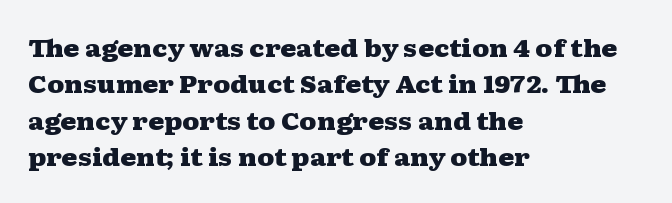
{"italic": "no", "bold": "yes", "underline": "no", "align": "left", "line_spacing": "normal", "line_spacing_ratio": 1.52, "letter_spacing": "normal", "letter_spacing_em": 0.0, "glyph_px": 24}
